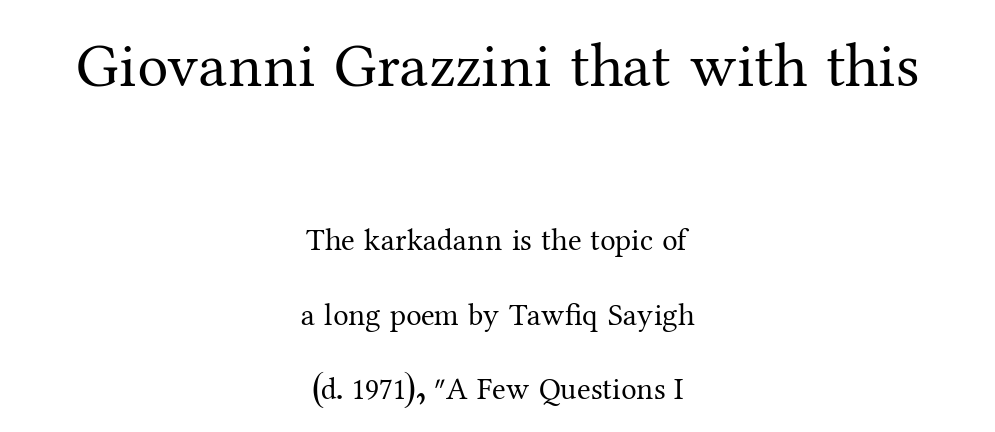
The image shows 62 px regular-weight serif type, upright; set centered, loose line spacing (2.41x), normal letter spacing, not underlined; the first (top) block is 2.0x larger; medium stroke contrast and a medium x-height.
